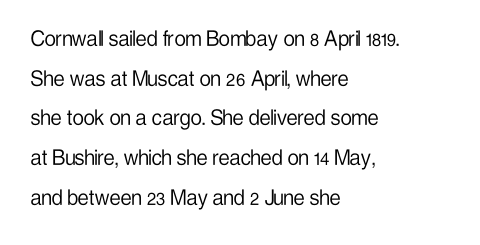
The image shows 25 px text type, upright; set left-aligned, normal line spacing (1.59x), normal letter spacing, not underlined.
